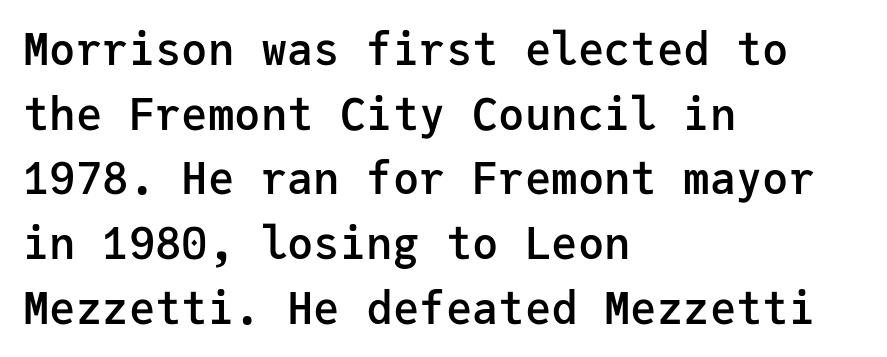
A bit beefed up — I'd call it semibold rather than bold. Each row of text sits above clean, open space. Caption: multi-line text, flush left, ragged right. Summary of vertical rhythm: regular, with standard interline spacing. There is no visible air inserted between adjacent glyphs. These lines are rendered in a fixed-pitch font.
